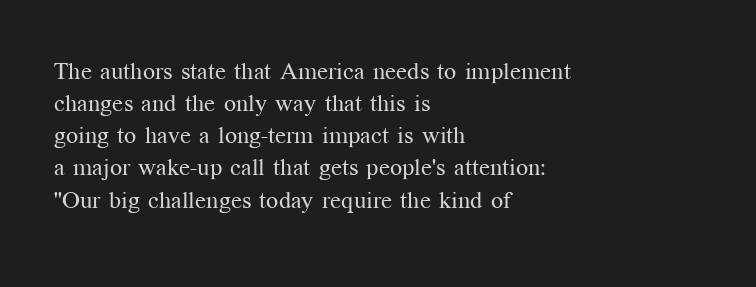
Q: Is the text bold? A: No.
Q: Is the text italic (slanted)? A: No, it is upright.
Q: Is the text underlined? A: No.
Q: How is the paragraph aligned? A: Left-aligned.
Q: Is the spacing between letters normal or unusually wide? A: Normal.
Q: Is the spacing between lines tight, normal or loose? A: Normal.
